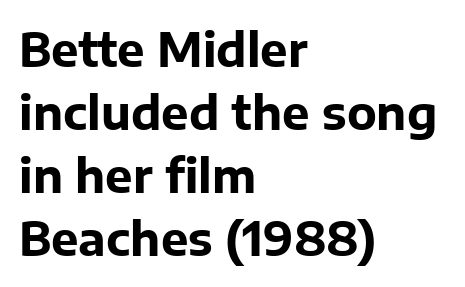
{"serif": "no", "italic": "no", "bold": "yes", "weight": "bold", "width": "normal", "stroke_contrast": "low", "x_height": "medium", "monospaced": "no", "underline": "no", "align": "left", "line_spacing": "normal", "line_spacing_ratio": 1.37, "letter_spacing": "normal", "letter_spacing_em": 0.0, "glyph_px": 46}
